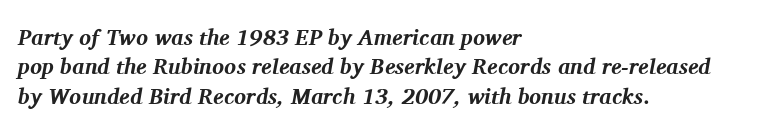
{"italic": "yes", "lean": "right", "slant_degrees": 11, "bold": "yes", "underline": "no", "align": "left", "line_spacing": "normal", "line_spacing_ratio": 1.34, "letter_spacing": "normal", "letter_spacing_em": 0.0, "glyph_px": 22}
